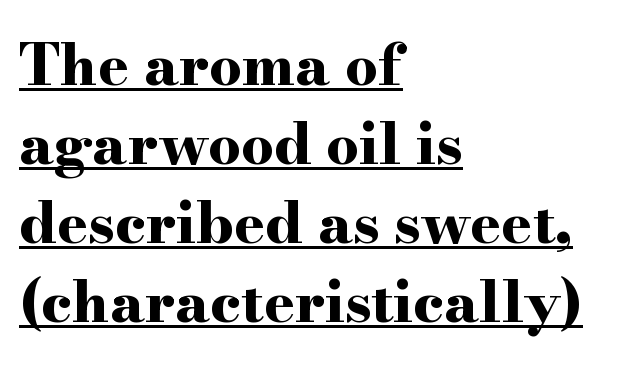
The image shows 58 px bold, wide serif type, upright; set left-aligned, normal line spacing (1.36x), normal letter spacing, underlined; high stroke contrast and a small x-height.
